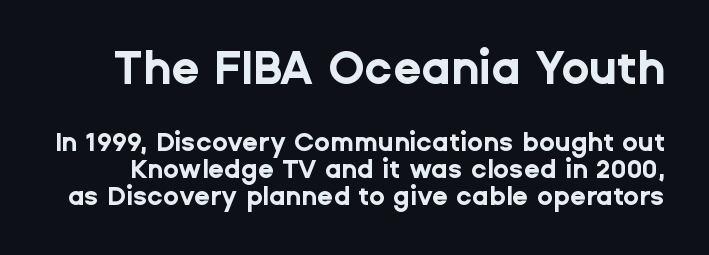
These lines huddle together more closely than default settings would place them. Thick stems and heavy bowls — unmistakably bold. Descenders hang freely into open space. This sample has the flowing, uneven cadence of proportional lettering. The block sitting higher on the canvas is the one with enlarged characters.
